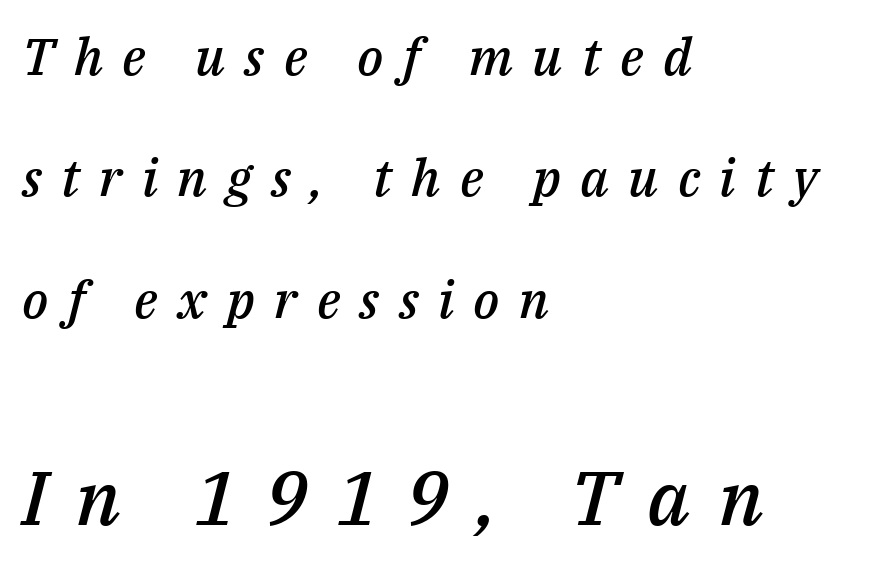
The image shows 76 px semibold type, italic (leaning right); set left-aligned, loose line spacing (2.38x), unusually wide letter spacing (+0.38 em), not underlined; the second (bottom) block is 1.49x larger; medium stroke contrast and a medium x-height.
